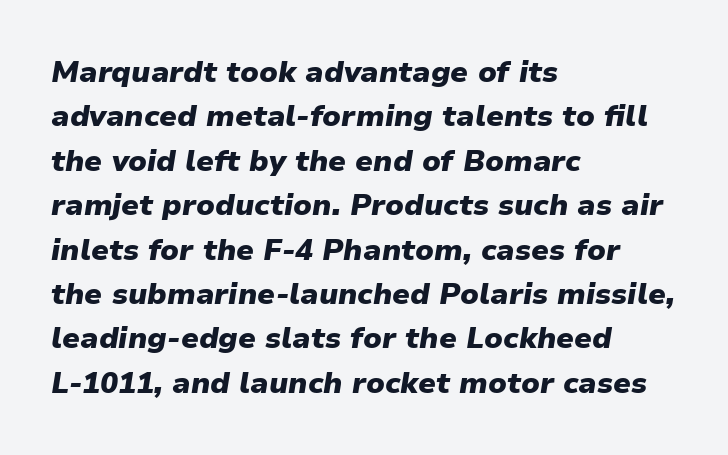
Q: Is the text bold? A: Yes.
Q: Is the text italic (slanted)? A: Yes, it leans right by about 9 degrees.
Q: Is the text underlined? A: No.
Q: How is the paragraph aligned? A: Left-aligned.
Q: Is the spacing between letters normal or unusually wide? A: Normal.
Q: Is the spacing between lines tight, normal or loose? A: Normal.
Q: Width (condensed, normal, or wide)? A: Normal.
Q: Stroke contrast? A: Low.
Q: x-height? A: Medium.
Q: Monospaced? A: No.
